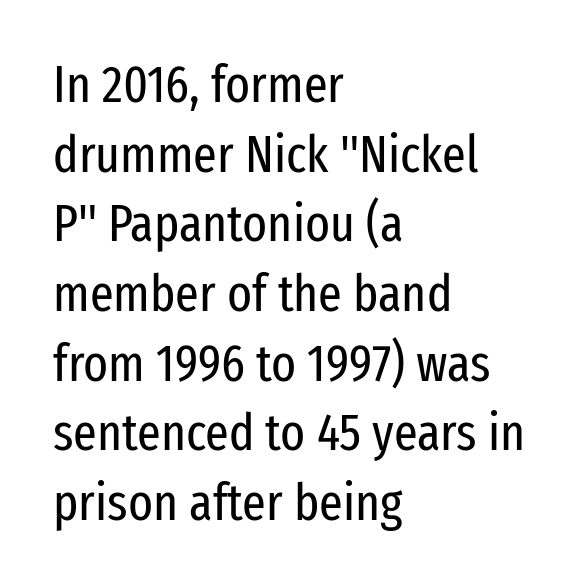
The image shows 52 px regular-weight, condensed sans-serif type, upright; set left-aligned, normal line spacing (1.34x), normal letter spacing, not underlined; low stroke contrast and a medium x-height.
